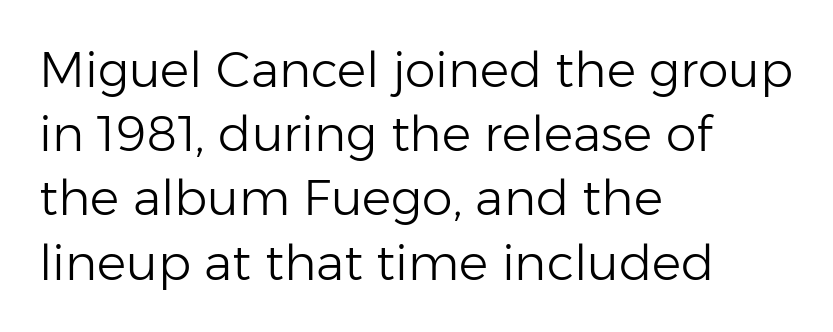
Q: Is the text bold? A: No.
Q: Is the text italic (slanted)? A: No, it is upright.
Q: Is the typeface a serif or a sans-serif typeface? A: Sans-serif.
Q: Is the text underlined? A: No.
Q: How is the paragraph aligned? A: Left-aligned.
Q: Is the spacing between letters normal or unusually wide? A: Normal.
Q: Is the spacing between lines tight, normal or loose? A: Normal.
Q: Width (condensed, normal, or wide)? A: Normal.
Q: Stroke contrast? A: Low.
Q: x-height? A: Medium.
Q: Monospaced? A: No.
